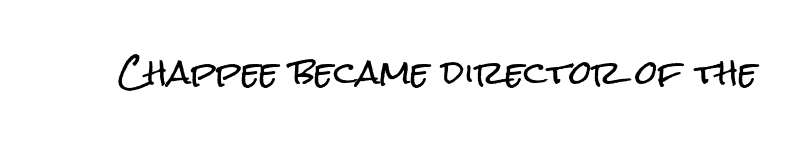
The words here are not underlined. Posture: upright roman. The horizontal fit of the characters is conventional and even. What kind of face is this? One without serifs — a sans.
